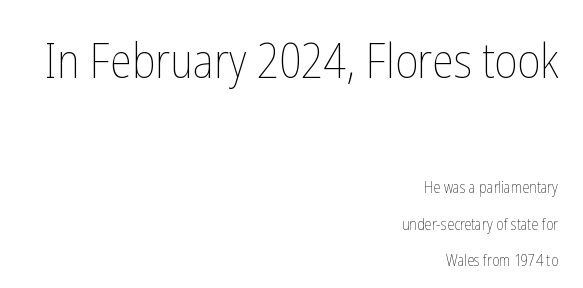
The image shows 49 px thin, condensed type, upright; set right-aligned, loose line spacing (2.27x), normal letter spacing, not underlined; the first (top) block is 3.06x larger; low stroke contrast and a medium x-height.
